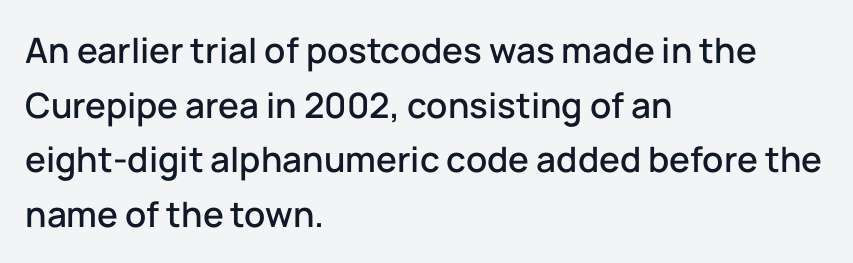
The image shows 35 px sans-serif type, upright; set left-aligned, normal line spacing (1.56x), normal letter spacing, not underlined; low stroke contrast and a medium x-height.
